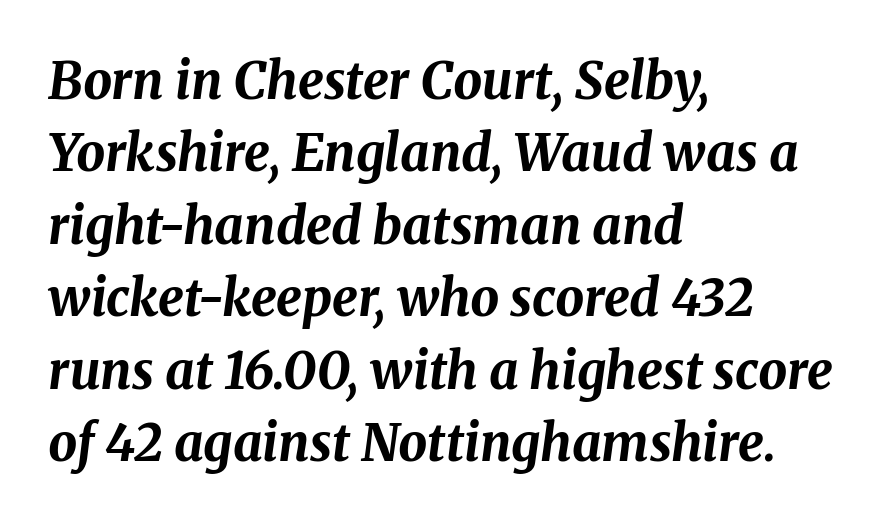
Q: Is the text bold? A: Yes.
Q: Is the text italic (slanted)? A: Yes, it leans right by about 8 degrees.
Q: Is the text underlined? A: No.
Q: How is the paragraph aligned? A: Left-aligned.
Q: Is the spacing between letters normal or unusually wide? A: Normal.
Q: Is the spacing between lines tight, normal or loose? A: Normal.
Q: Width (condensed, normal, or wide)? A: Normal.
Q: Stroke contrast? A: Medium.
Q: x-height? A: Medium.
Q: Monospaced? A: No.
